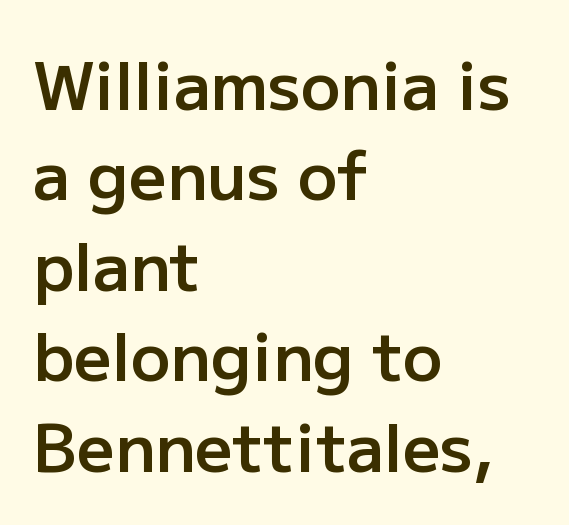
Q: Is the text bold? A: Semi-bold.
Q: Is the text italic (slanted)? A: No, it is upright.
Q: Is the typeface a serif or a sans-serif typeface? A: Sans-serif.
Q: Is the text underlined? A: No.
Q: How is the paragraph aligned? A: Left-aligned.
Q: Is the spacing between letters normal or unusually wide? A: Normal.
Q: Is the spacing between lines tight, normal or loose? A: Normal.
Q: Width (condensed, normal, or wide)? A: Normal.
Q: Stroke contrast? A: Low.
Q: x-height? A: Medium.
Q: Monospaced? A: No.
